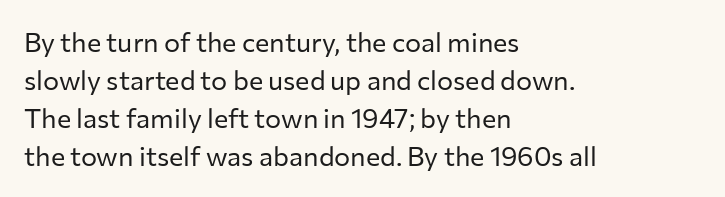
The designer left line spacing at the default. A classic flush-left, rag-right setting is used for this passage. The font sits on the lighter half of the weight spectrum, regular included. The letters stand straight up with perfectly vertical stems. No word sits above an underline.
